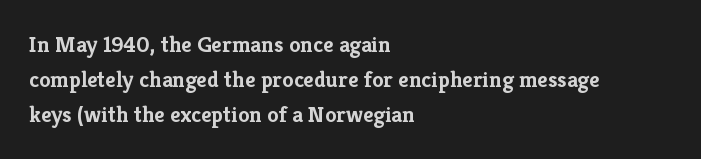
The image shows 23 px bold type, upright; set left-aligned, normal line spacing (1.53x), normal letter spacing, not underlined.
